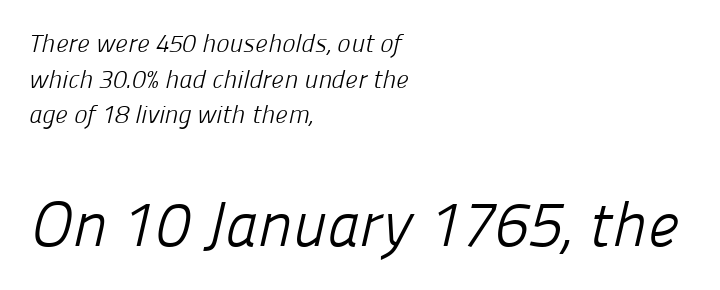
Lines of text with bare space underneath. Caption: multi-line text, flush left, ragged right. Short note: letters normally spaced. Stems and bowls with no extra thickness — not bold. The following chunk of copy outweighs the initial chunk in type size.
